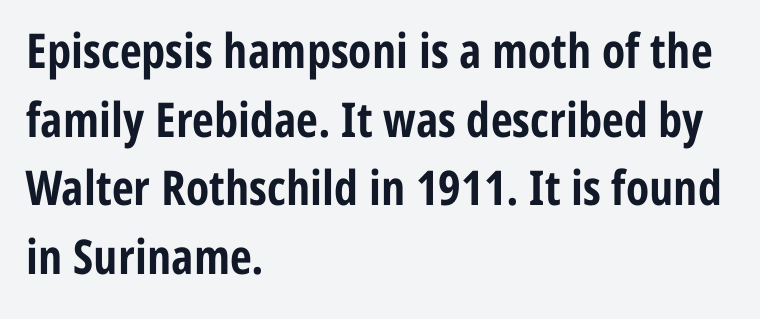
{"serif": "no", "italic": "no", "bold": "yes", "weight": "bold", "width": "condensed", "stroke_contrast": "low", "x_height": "medium", "monospaced": "no", "underline": "no", "align": "left", "line_spacing": "normal", "line_spacing_ratio": 1.43, "letter_spacing": "normal", "letter_spacing_em": 0.0, "glyph_px": 48}
